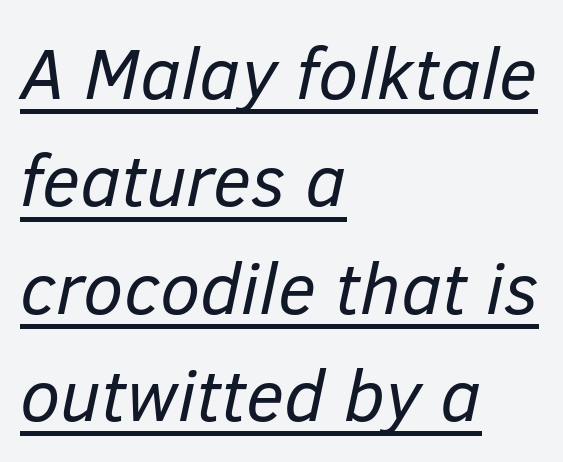
Bold? No — there's no thickening of the strokes. Caption: multi-line text, flush left, ragged right. The passage shown is typed in a proportional face where columns would drift. The font's italic variant was chosen for this text.
